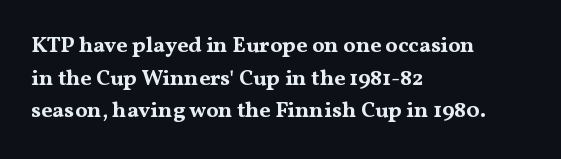
{"italic": "no", "bold": "yes", "underline": "no", "align": "left", "line_spacing": "normal", "line_spacing_ratio": 1.48, "letter_spacing": "normal", "letter_spacing_em": 0.0, "glyph_px": 22}
